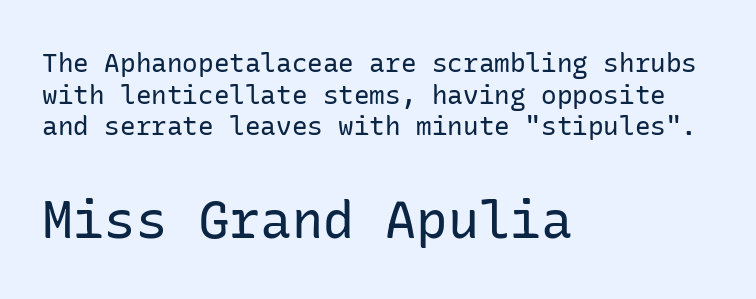
The image shows 52 px regular-weight sans-serif type, upright; set left-aligned, line spacing 1.22x, normal letter spacing, not underlined; the second (bottom) block is 2.0x larger; low stroke contrast and a medium x-height.
